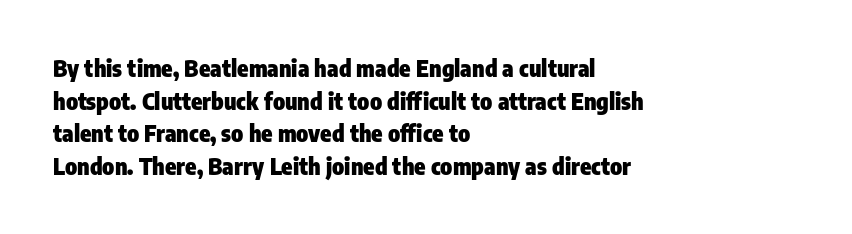
The image shows 23 px bold type, upright; set left-aligned, normal line spacing (1.42x), normal letter spacing, not underlined.
